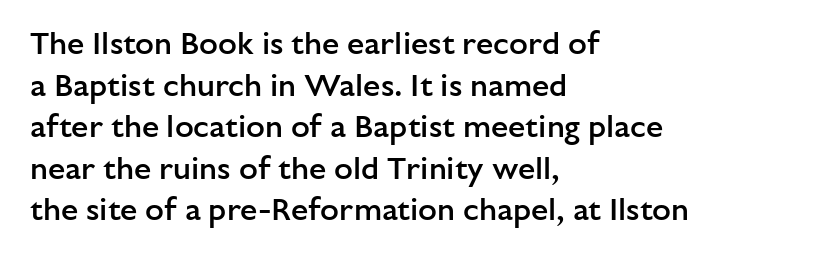
Honestly, the row spacing looks completely unremarkable. Font category for this specimen: sans-serif. Caption: multi-line text, flush left, ragged right. These lines carry some extra weight — a demibold, not a full bold.
